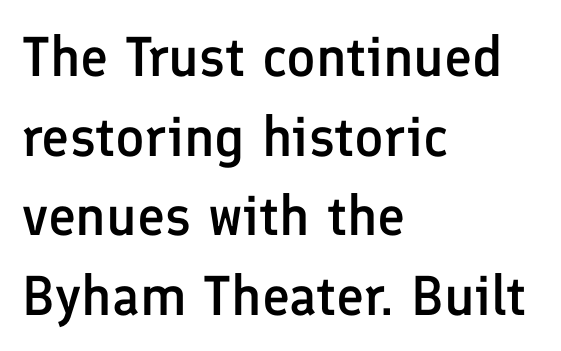
Does the type have serifs? No, each stem ends abruptly. Vertical spacing — default. In CSS terms this would be text-align: left. A somewhat darkened texture: the type is semibold rather than bold.
